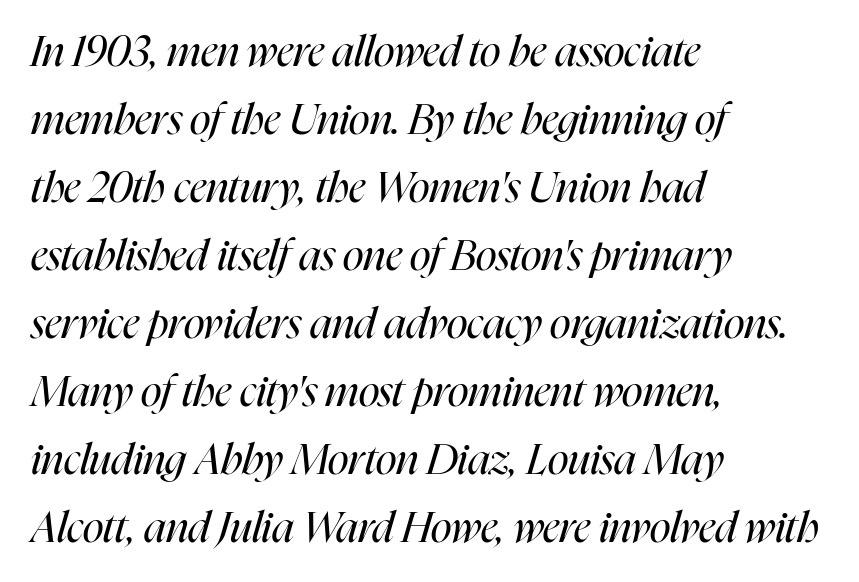
Q: Is the text bold? A: No.
Q: Is the text italic (slanted)? A: Yes, it leans right by about 16 degrees.
Q: Is the text underlined? A: No.
Q: How is the paragraph aligned? A: Left-aligned.
Q: Is the spacing between letters normal or unusually wide? A: Normal.
Q: Is the spacing between lines tight, normal or loose? A: Normal.
Q: Width (condensed, normal, or wide)? A: Condensed.
Q: Stroke contrast? A: High.
Q: x-height? A: Medium.
Q: Monospaced? A: No.
